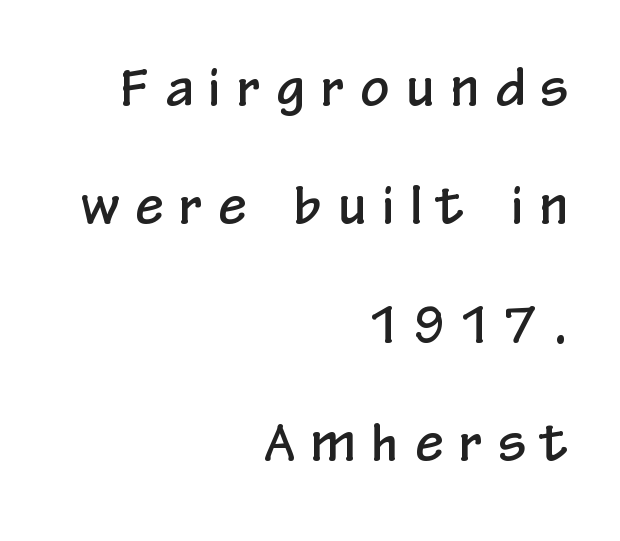
{"serif": "no", "italic": "no", "width": "condensed", "stroke_contrast": "low", "x_height": "medium", "monospaced": "no", "underline": "no", "align": "right", "line_spacing": "loose", "line_spacing_ratio": 2.37, "letter_spacing": "wide", "letter_spacing_em": 0.34, "glyph_px": 50}
